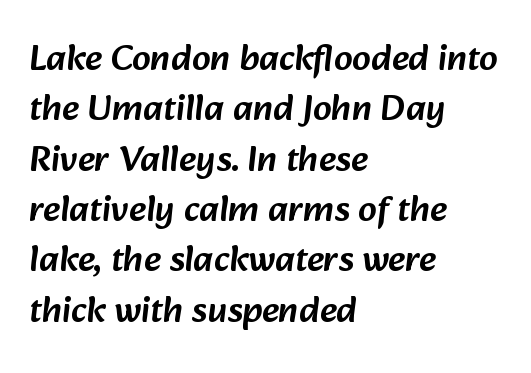
Q: Is the typeface a serif or a sans-serif typeface? A: Sans-serif.
Q: Is the text underlined? A: No.
Q: How is the paragraph aligned? A: Left-aligned.
Q: Is the spacing between letters normal or unusually wide? A: Normal.
Q: Is the spacing between lines tight, normal or loose? A: Normal.
Q: Width (condensed, normal, or wide)? A: Normal.
Q: Stroke contrast? A: Low.
Q: x-height? A: Medium.
Q: Monospaced? A: No.
